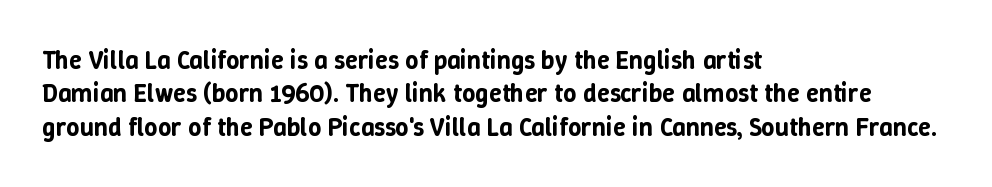
The image shows 26 px text type, upright; set left-aligned, normal line spacing (1.28x), normal letter spacing, not underlined.
